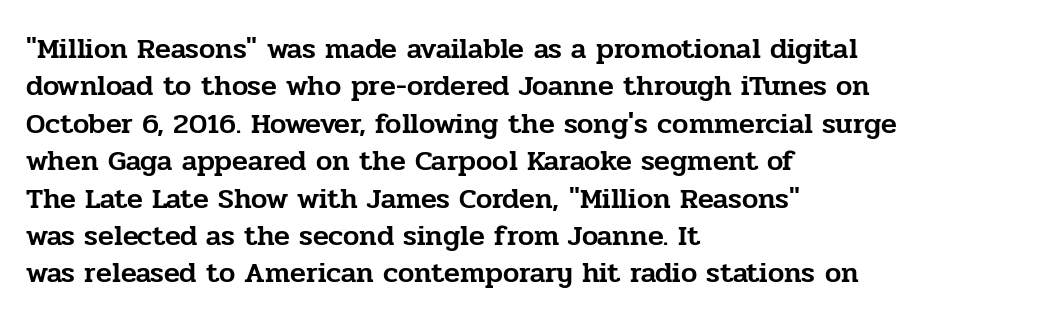
Q: Is the text italic (slanted)? A: No, it is upright.
Q: Is the typeface a serif or a sans-serif typeface? A: Serif.
Q: Is the text underlined? A: No.
Q: How is the paragraph aligned? A: Left-aligned.
Q: Is the spacing between letters normal or unusually wide? A: Normal.
Q: Is the spacing between lines tight, normal or loose? A: Normal.
Q: Width (condensed, normal, or wide)? A: Normal.
Q: Stroke contrast? A: Low.
Q: x-height? A: Medium.
Q: Monospaced? A: No.
